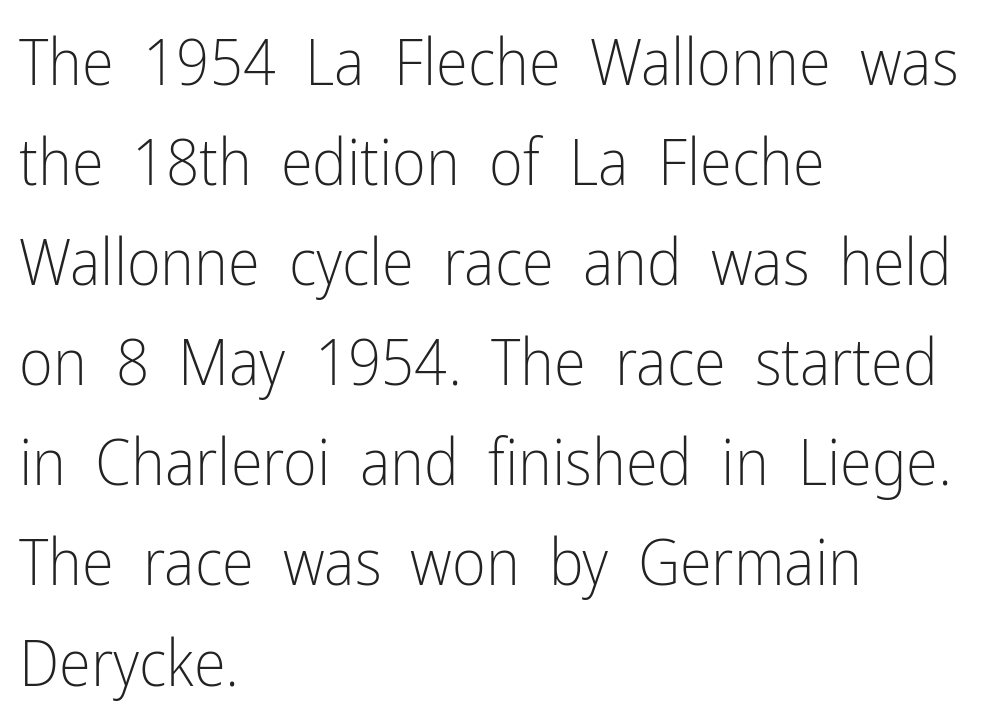
The image shows 65 px light, condensed sans-serif type, upright; set left-aligned, normal line spacing (1.54x), normal letter spacing, not underlined; low stroke contrast and a medium x-height.
